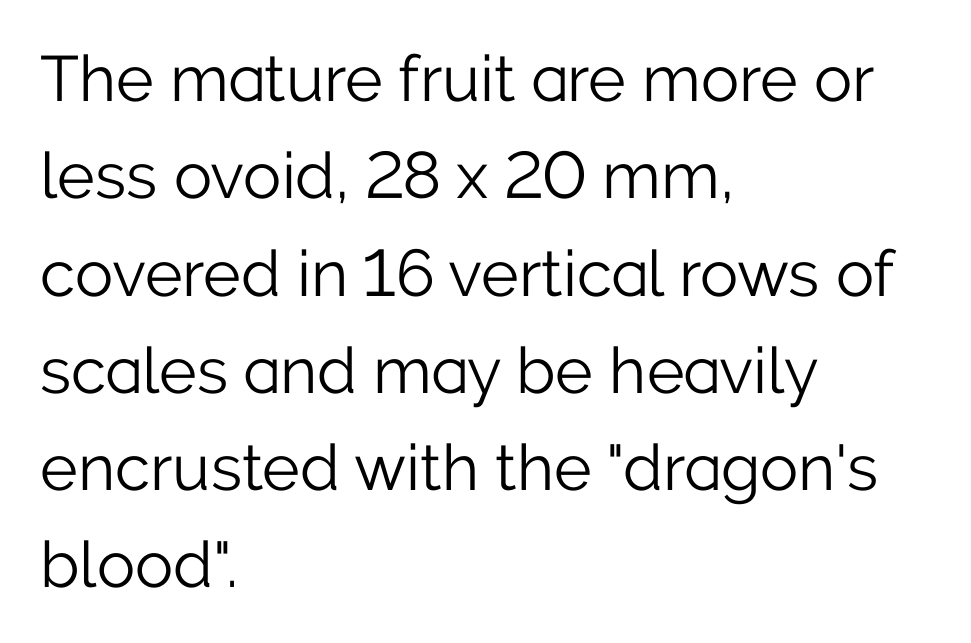
Q: Is the text bold? A: No.
Q: Is the text italic (slanted)? A: No, it is upright.
Q: Is the typeface a serif or a sans-serif typeface? A: Sans-serif.
Q: Is the text underlined? A: No.
Q: How is the paragraph aligned? A: Left-aligned.
Q: Is the spacing between letters normal or unusually wide? A: Normal.
Q: Is the spacing between lines tight, normal or loose? A: Normal.
Q: Width (condensed, normal, or wide)? A: Normal.
Q: Stroke contrast? A: Low.
Q: x-height? A: Medium.
Q: Monospaced? A: No.
